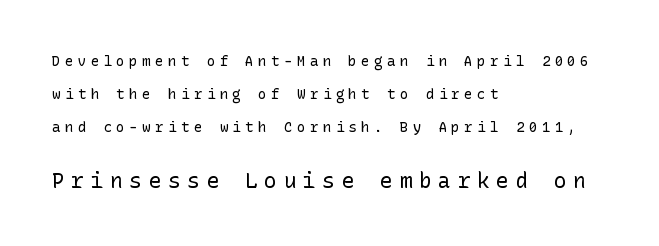
{"italic": "no", "bold": "no", "underline": "no", "align": "left", "line_spacing": "loose", "line_spacing_ratio": 2.36, "letter_spacing": "wide", "letter_spacing_em": 0.32, "larger_block": "second", "size_ratio": 1.5, "glyph_px": 21}
